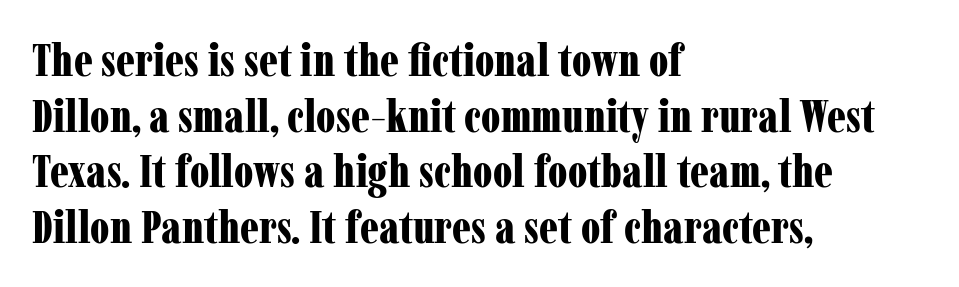
The characters display serif detailing at their extremities. Notice how the stems are strictly vertical — no italics here. One-word summary of the alignment: left. What weight is shown? A full bold with thick strokes. Proportional: the letters do not fall into vertical columns.
